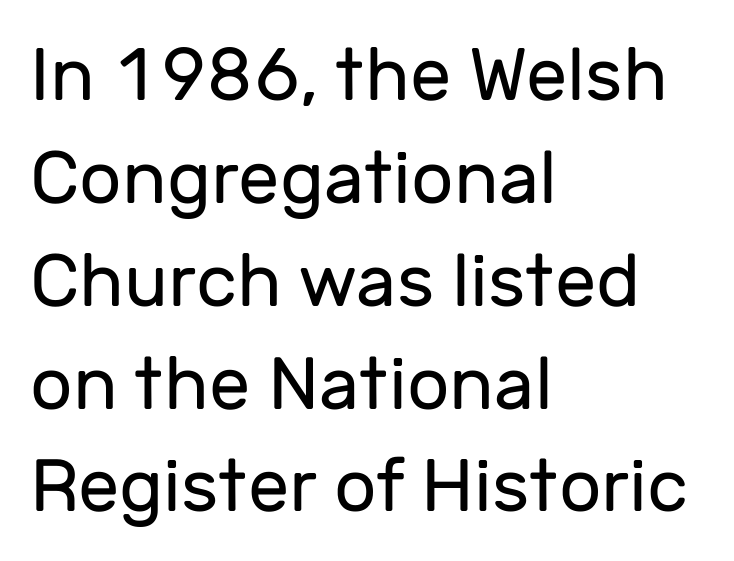
Q: Is the text bold? A: No.
Q: Is the text italic (slanted)? A: No, it is upright.
Q: Is the typeface a serif or a sans-serif typeface? A: Sans-serif.
Q: Is the text underlined? A: No.
Q: How is the paragraph aligned? A: Left-aligned.
Q: Is the spacing between letters normal or unusually wide? A: Normal.
Q: Is the spacing between lines tight, normal or loose? A: Normal.
Q: Width (condensed, normal, or wide)? A: Normal.
Q: Stroke contrast? A: Low.
Q: x-height? A: Medium.
Q: Monospaced? A: No.
